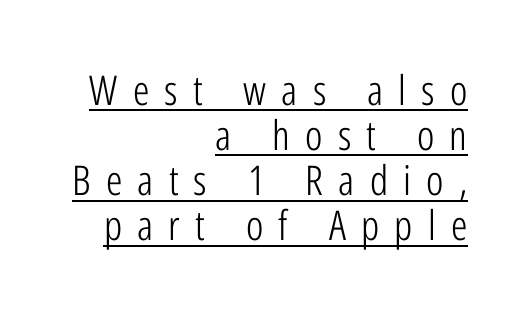
Q: Is the text bold? A: No.
Q: Is the text italic (slanted)? A: No, it is upright.
Q: Is the typeface a serif or a sans-serif typeface? A: Sans-serif.
Q: Is the text underlined? A: Yes.
Q: How is the paragraph aligned? A: Right-aligned.
Q: Is the spacing between letters normal or unusually wide? A: Unusually wide.
Q: Is the spacing between lines tight, normal or loose? A: Tight.
Q: Width (condensed, normal, or wide)? A: Condensed.
Q: Stroke contrast? A: Low.
Q: x-height? A: Medium.
Q: Monospaced? A: No.
